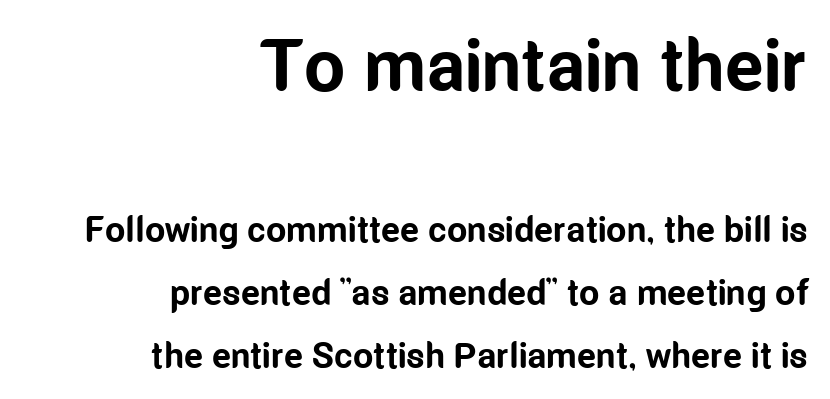
{"serif": "no", "italic": "no", "bold": "yes", "weight": "bold", "width": "condensed", "stroke_contrast": "low", "x_height": "medium", "monospaced": "no", "underline": "no", "align": "right", "line_spacing_ratio": 1.74, "letter_spacing": "normal", "letter_spacing_em": 0.0, "larger_block": "first", "size_ratio": 2.03, "glyph_px": 73}
